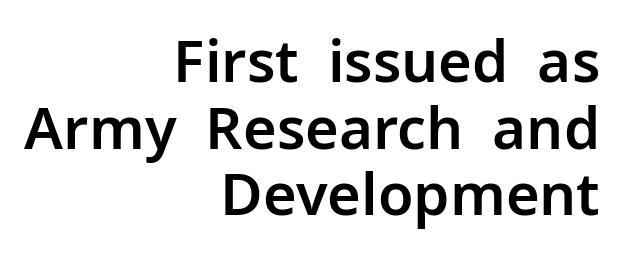
{"serif": "no", "italic": "no", "width": "normal", "stroke_contrast": "low", "x_height": "medium", "monospaced": "no", "underline": "no", "align": "right", "line_spacing": "tight", "line_spacing_ratio": 1.15, "letter_spacing": "normal", "letter_spacing_em": 0.0, "glyph_px": 58}
